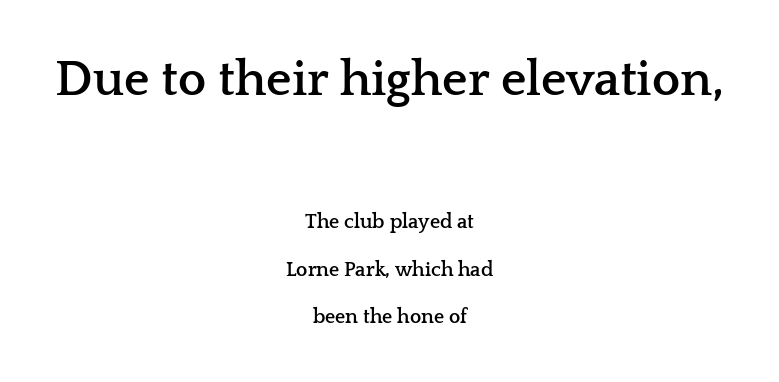
The image shows 50 px semibold, wide serif type, upright; set centered, loose line spacing (2.38x), normal letter spacing, not underlined; the first (top) block is 2.5x larger; low stroke contrast and a medium x-height.
